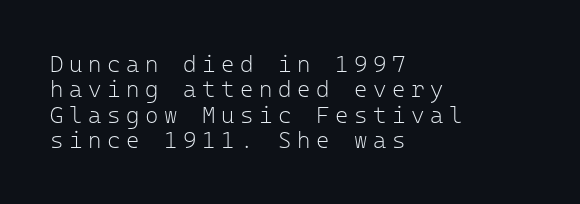
Descenders are the only things crossing below the line. Leading: reduced. The rendering anchors every line to the left-hand side. The font sits on the lighter half of the weight spectrum, regular included. This sample uses an upright cut, with every glyph sitting square on the baseline. There is plenty of visible air inserted between adjacent glyphs.
